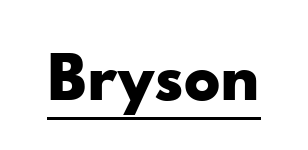
{"serif": "no", "italic": "no", "bold": "yes", "weight": "bold", "width": "wide", "stroke_contrast": "low", "x_height": "small", "monospaced": "no", "underline": "yes", "letter_spacing": "normal", "letter_spacing_em": 0.0, "glyph_px": 71}
